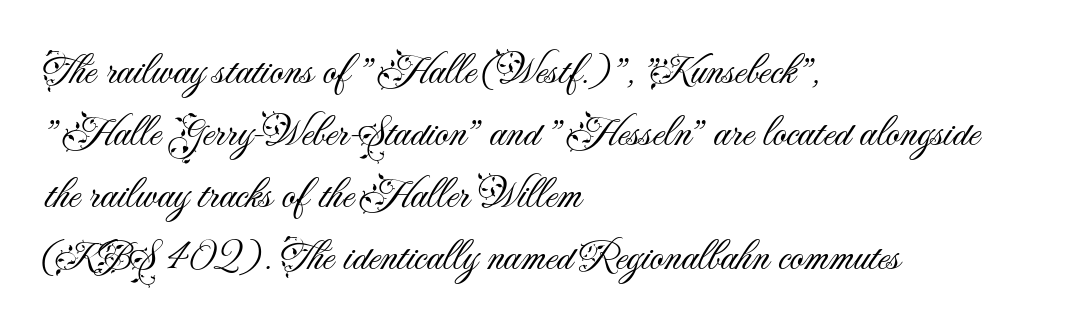
The image shows 43 px light sans-serif type; set left-aligned, normal line spacing (1.44x), normal letter spacing, not underlined; medium stroke contrast and a small x-height.
